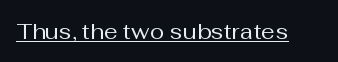
Q: Is the text bold? A: No.
Q: Is the text italic (slanted)? A: No, it is upright.
Q: Is the text underlined? A: Yes.
Q: Is the spacing between letters normal or unusually wide? A: Normal.
